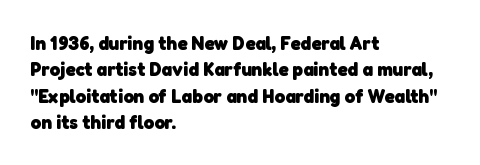
Honestly, there is no underline to notice here at all. Line spacing here is normal. The rendering anchors every line to the left-hand side. What stands out about the letter spacing? Nothing — it is the standard amount. As a designer I'd log this as weight 700, bold.
